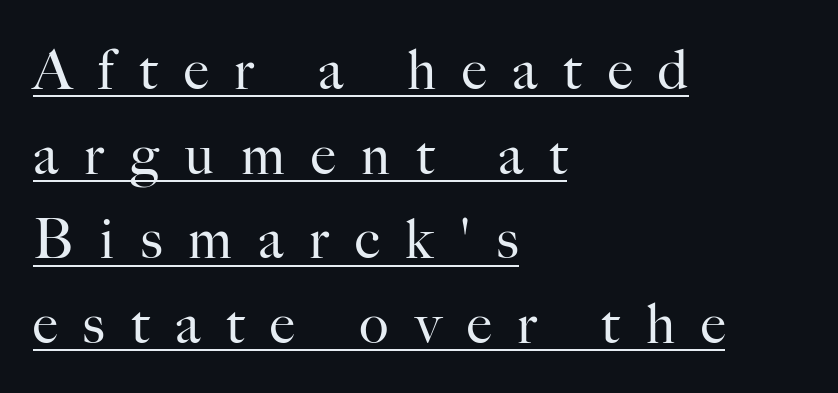
Is there any slant? The stems are plumb. Decoration check: the copy is underlined. This sample uses expanded letter spacing, leaving extra air between glyphs. Line starts are locked; line ends wander.
